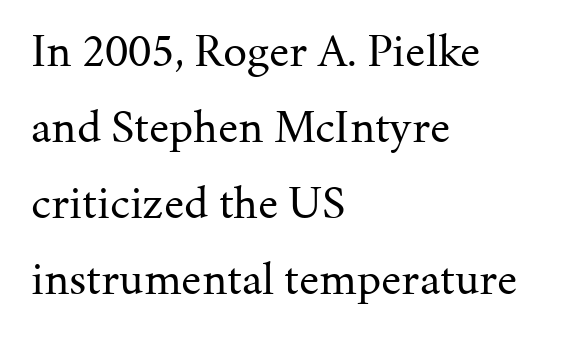
Classification — serif. In CSS terms this would be text-align: left. Weight: regular or lighter. Every stem runs plumb, perpendicular to the baseline.
